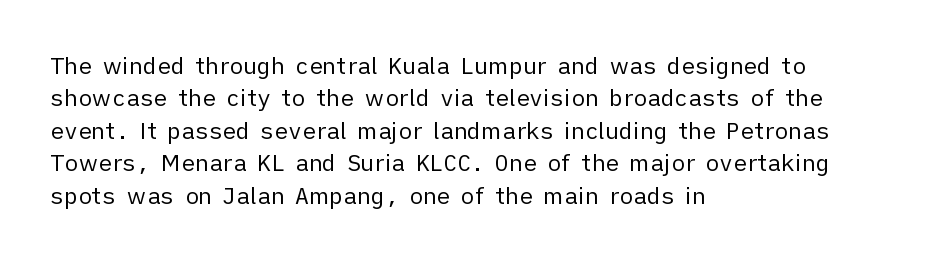
The image shows 23 px text type, upright; set left-aligned, normal line spacing (1.41x), normal letter spacing, not underlined.
